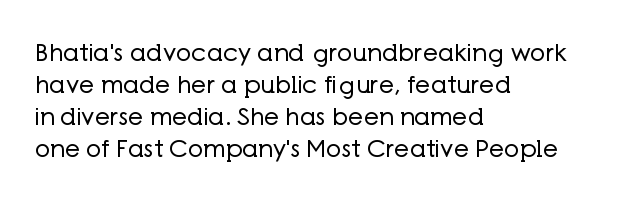
{"italic": "no", "bold": "no", "underline": "no", "align": "left", "line_spacing": "normal", "line_spacing_ratio": 1.33, "letter_spacing": "normal", "letter_spacing_em": 0.0, "glyph_px": 24}
